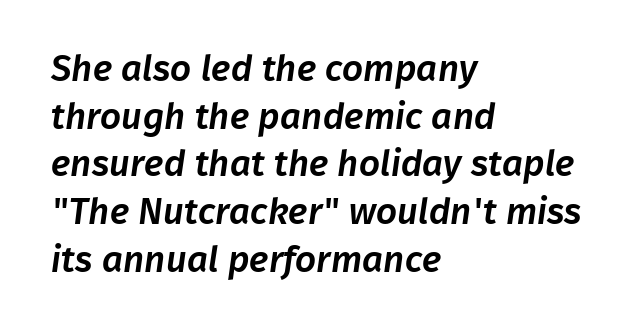
Each row of text sits above clean, open space. Tracking value appears to be zero — textbook default spacing. Which margin do the lines hug? The left one — the right edge is uneven. Type style note: lacks serifs.
